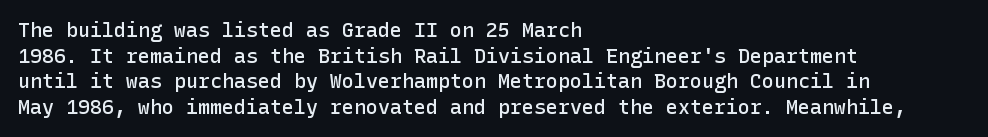
{"italic": "no", "bold": "semi", "underline": "no", "align": "left", "line_spacing": "normal", "line_spacing_ratio": 1.28, "letter_spacing": "normal", "letter_spacing_em": 0.0, "glyph_px": 20}
